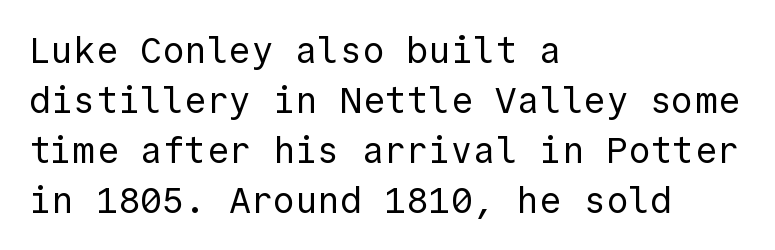
Q: Is the text bold? A: No.
Q: Is the text italic (slanted)? A: No, it is upright.
Q: Is the typeface a serif or a sans-serif typeface? A: Sans-serif.
Q: Is the text underlined? A: No.
Q: How is the paragraph aligned? A: Left-aligned.
Q: Is the spacing between letters normal or unusually wide? A: Normal.
Q: Is the spacing between lines tight, normal or loose? A: Normal.
Q: Width (condensed, normal, or wide)? A: Normal.
Q: x-height? A: Medium.
Q: Monospaced? A: Yes.
